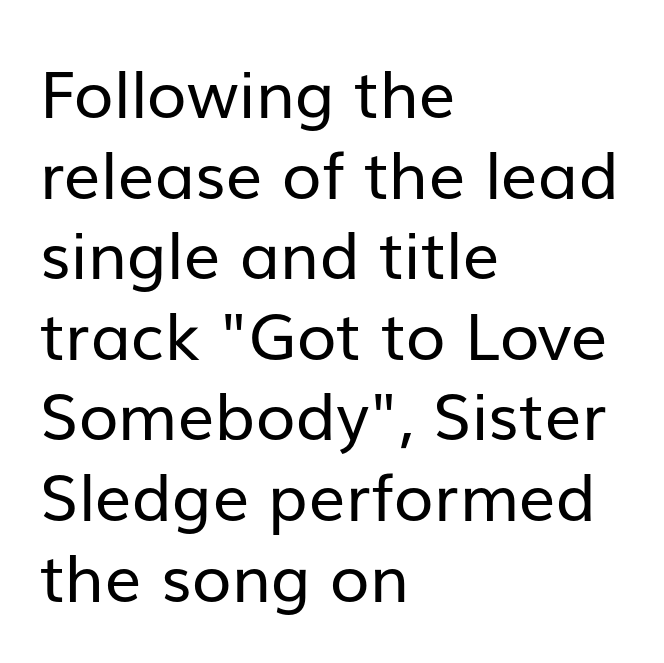
Serifs: no, the terminals of the letterforms are clean. A student would call this left alignment; a typographer would say flush left, rag right. Do the characters align in a grid? No, the font is proportional. Lines of text with bare space underneath. No extra tracking has been applied to these lines. Ascenders rise straight up at ninety degrees.
